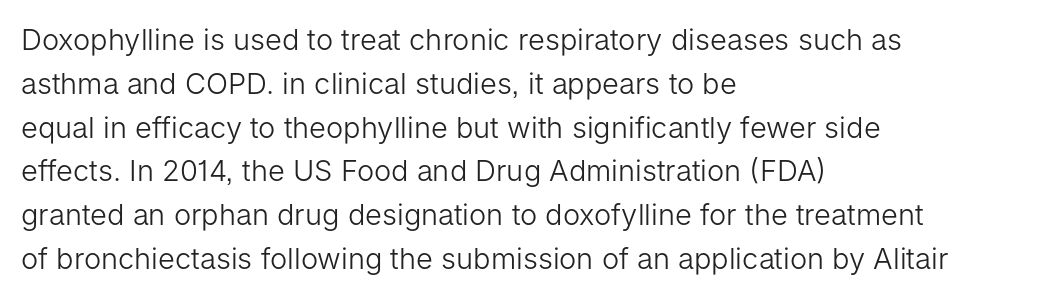
{"serif": "no", "italic": "no", "bold": "no", "weight": "light", "width": "normal", "stroke_contrast": "low", "x_height": "medium", "monospaced": "no", "underline": "no", "align": "left", "line_spacing": "normal", "line_spacing_ratio": 1.51, "letter_spacing": "normal", "letter_spacing_em": 0.0, "glyph_px": 29}
